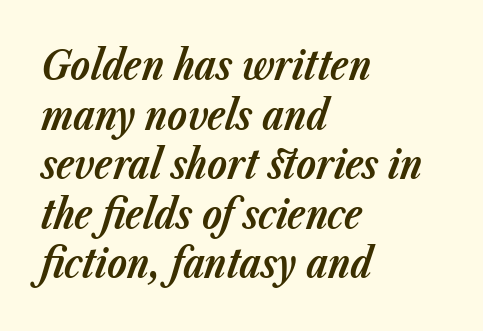
{"italic": "yes", "lean": "right", "slant_degrees": 23, "bold": "yes", "weight": "bold", "width": "normal", "stroke_contrast": "low", "x_height": "medium", "monospaced": "no", "underline": "no", "align": "left", "line_spacing_ratio": 1.24, "letter_spacing": "normal", "letter_spacing_em": 0.0, "glyph_px": 40}
